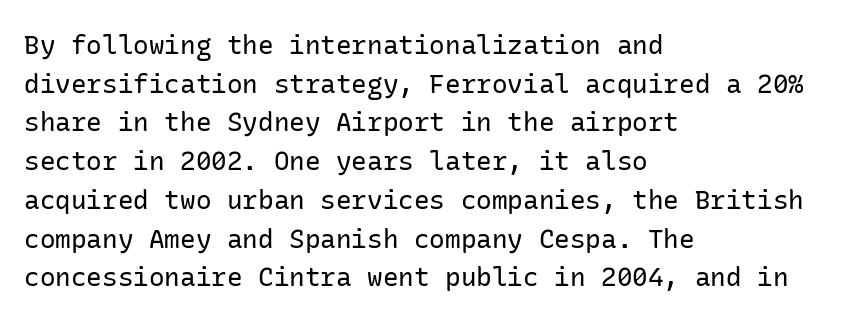
The image shows 26 px text type, upright; set left-aligned, normal line spacing (1.49x), normal letter spacing, not underlined.
